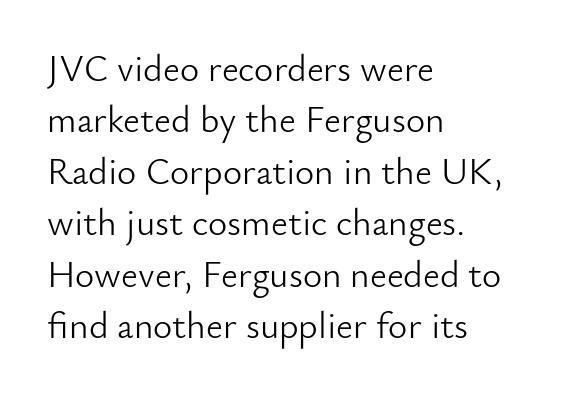
Q: Is the text bold? A: No.
Q: Is the text italic (slanted)? A: No, it is upright.
Q: Is the typeface a serif or a sans-serif typeface? A: Sans-serif.
Q: Is the text underlined? A: No.
Q: How is the paragraph aligned? A: Left-aligned.
Q: Is the spacing between letters normal or unusually wide? A: Normal.
Q: Is the spacing between lines tight, normal or loose? A: Normal.
Q: Width (condensed, normal, or wide)? A: Normal.
Q: Stroke contrast? A: Low.
Q: x-height? A: Small.
Q: Monospaced? A: No.
